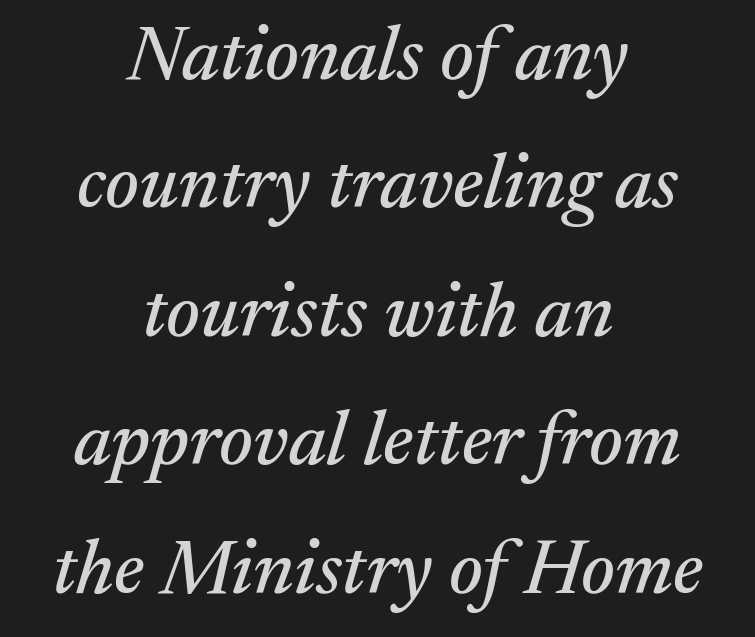
Q: Is the text italic (slanted)? A: Yes, it leans right by about 17 degrees.
Q: Is the typeface a serif or a sans-serif typeface? A: Serif.
Q: Is the text underlined? A: No.
Q: How is the paragraph aligned? A: Centered.
Q: Is the spacing between letters normal or unusually wide? A: Normal.
Q: Is the spacing between lines tight, normal or loose? A: Normal.
Q: Width (condensed, normal, or wide)? A: Normal.
Q: Stroke contrast? A: Medium.
Q: x-height? A: Medium.
Q: Monospaced? A: No.
